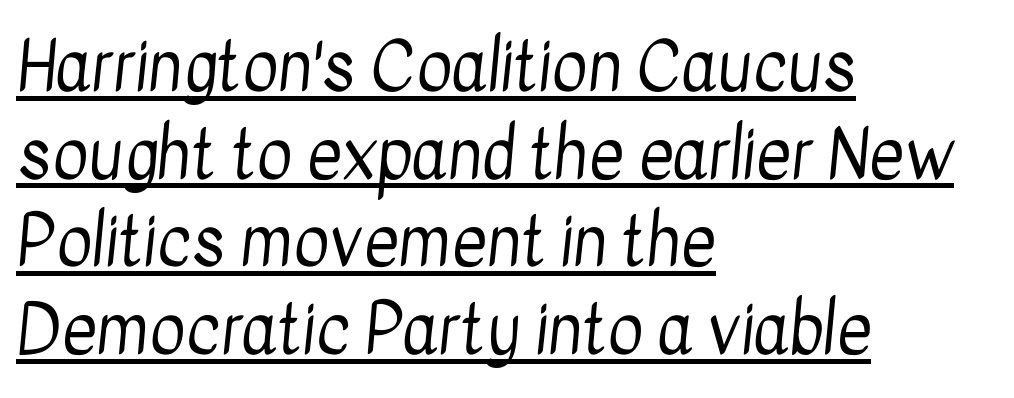
{"serif": "no", "bold": "no", "weight": "regular", "width": "condensed", "stroke_contrast": "low", "x_height": "medium", "monospaced": "no", "underline": "yes", "align": "left", "line_spacing": "normal", "line_spacing_ratio": 1.29, "letter_spacing": "normal", "letter_spacing_em": 0.0, "glyph_px": 68}
